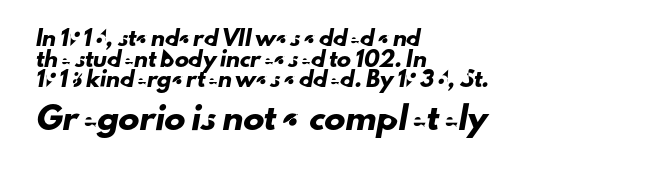
{"underline": "no", "align": "left", "line_spacing": "normal", "line_spacing_ratio": 1.47, "letter_spacing": "normal", "letter_spacing_em": 0.0, "larger_block": "second", "size_ratio": 1.5, "glyph_px": 21}
